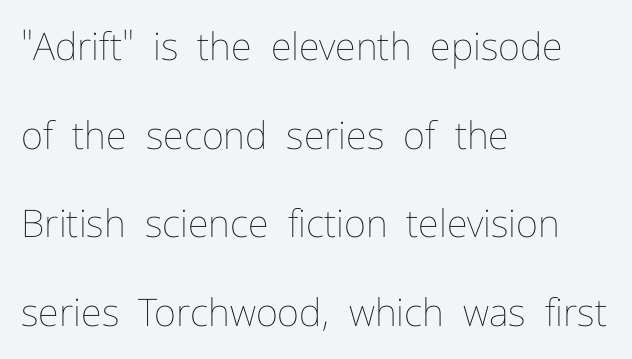
Q: Is the text bold? A: No.
Q: Is the text italic (slanted)? A: No, it is upright.
Q: Is the text underlined? A: No.
Q: How is the paragraph aligned? A: Left-aligned.
Q: Is the spacing between letters normal or unusually wide? A: Normal.
Q: Is the spacing between lines tight, normal or loose? A: Loose.
Q: Width (condensed, normal, or wide)? A: Normal.
Q: Stroke contrast? A: Low.
Q: x-height? A: Medium.
Q: Monospaced? A: No.
